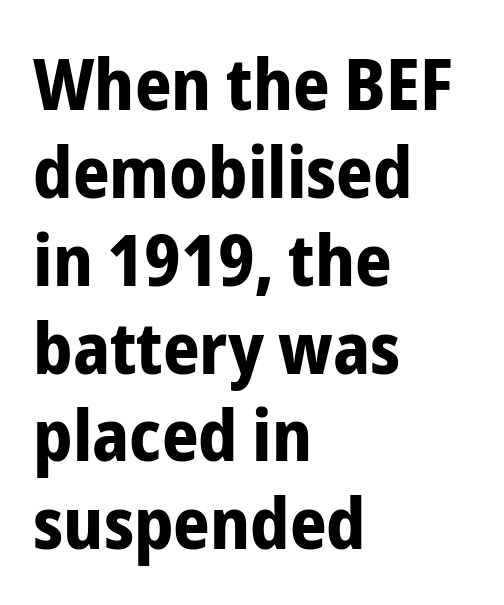
The image shows 72 px bold, condensed sans-serif type, upright; set left-aligned, line spacing 1.22x, normal letter spacing, not underlined; low stroke contrast and a medium x-height.
